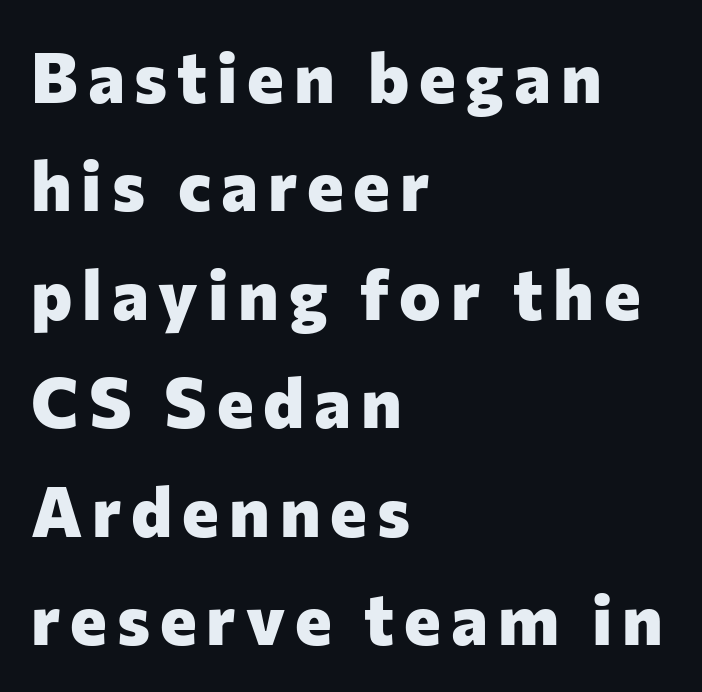
The image shows 70 px heavy sans-serif type, upright; set left-aligned, normal line spacing (1.55x), not underlined; low stroke contrast and a medium x-height.
